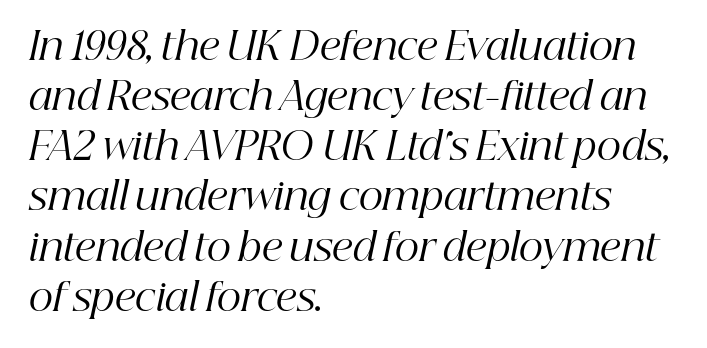
Q: Is the text bold? A: No.
Q: Is the text italic (slanted)? A: Yes, it leans right by about 12 degrees.
Q: Is the typeface a serif or a sans-serif typeface? A: Serif.
Q: Is the text underlined? A: No.
Q: How is the paragraph aligned? A: Left-aligned.
Q: Is the spacing between letters normal or unusually wide? A: Normal.
Q: Is the spacing between lines tight, normal or loose? A: Normal.
Q: Width (condensed, normal, or wide)? A: Normal.
Q: Stroke contrast? A: High.
Q: x-height? A: Medium.
Q: Monospaced? A: No.
